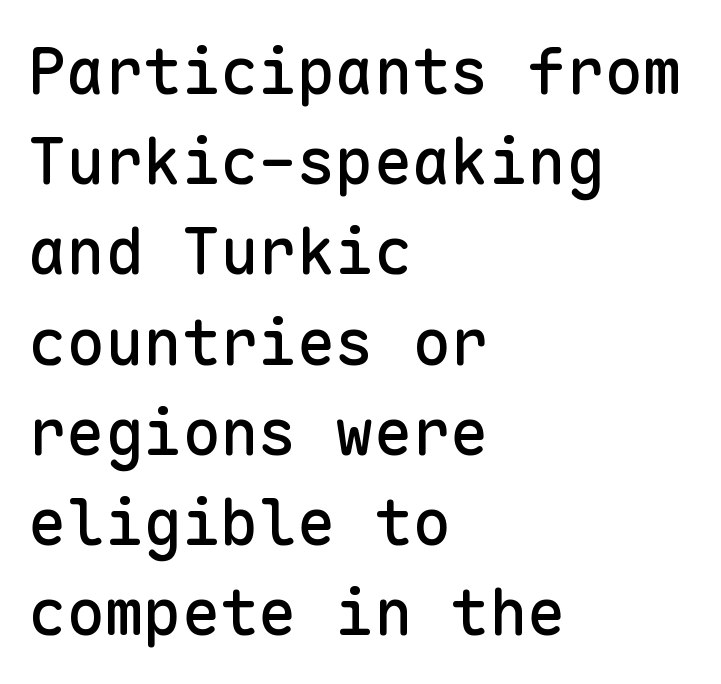
Q: Is the text italic (slanted)? A: No, it is upright.
Q: Is the typeface a serif or a sans-serif typeface? A: Sans-serif.
Q: Is the text underlined? A: No.
Q: How is the paragraph aligned? A: Left-aligned.
Q: Is the spacing between letters normal or unusually wide? A: Normal.
Q: Is the spacing between lines tight, normal or loose? A: Normal.
Q: Width (condensed, normal, or wide)? A: Normal.
Q: Stroke contrast? A: Low.
Q: x-height? A: Medium.
Q: Monospaced? A: Yes.
